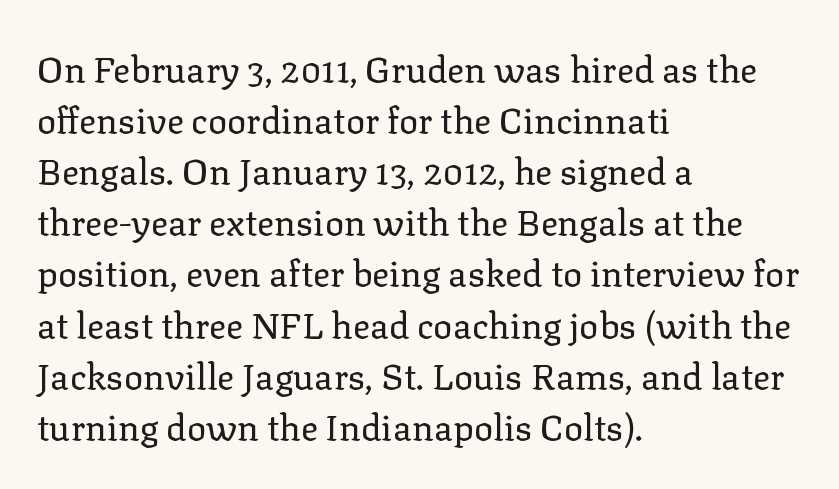
{"serif": "yes", "italic": "no", "bold": "no", "weight": "regular", "width": "normal", "stroke_contrast": "low", "x_height": "medium", "monospaced": "no", "underline": "no", "align": "left", "line_spacing": "normal", "line_spacing_ratio": 1.42, "letter_spacing": "normal", "letter_spacing_em": 0.0, "glyph_px": 36}
